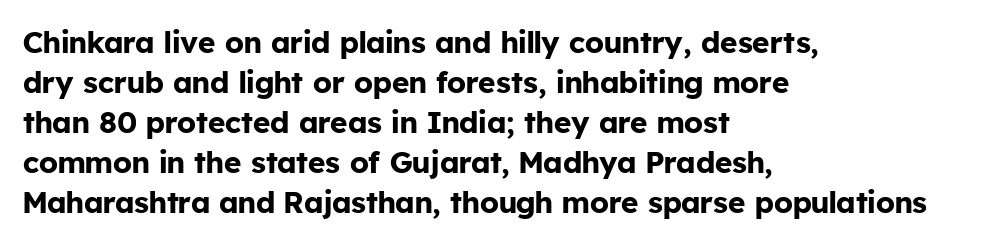
Q: Is the text bold? A: Yes.
Q: Is the text italic (slanted)? A: No, it is upright.
Q: Is the typeface a serif or a sans-serif typeface? A: Sans-serif.
Q: Is the text underlined? A: No.
Q: How is the paragraph aligned? A: Left-aligned.
Q: Is the spacing between letters normal or unusually wide? A: Normal.
Q: Is the spacing between lines tight, normal or loose? A: Normal.
Q: Width (condensed, normal, or wide)? A: Normal.
Q: Stroke contrast? A: Low.
Q: x-height? A: Medium.
Q: Monospaced? A: No.
